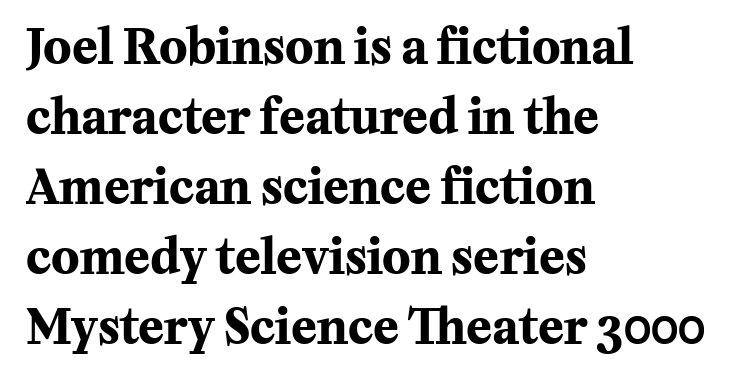
{"serif": "yes", "italic": "no", "bold": "yes", "weight": "bold", "width": "normal", "stroke_contrast": "medium", "x_height": "medium", "monospaced": "no", "underline": "no", "align": "left", "line_spacing": "normal", "line_spacing_ratio": 1.49, "letter_spacing": "normal", "letter_spacing_em": 0.0, "glyph_px": 47}
